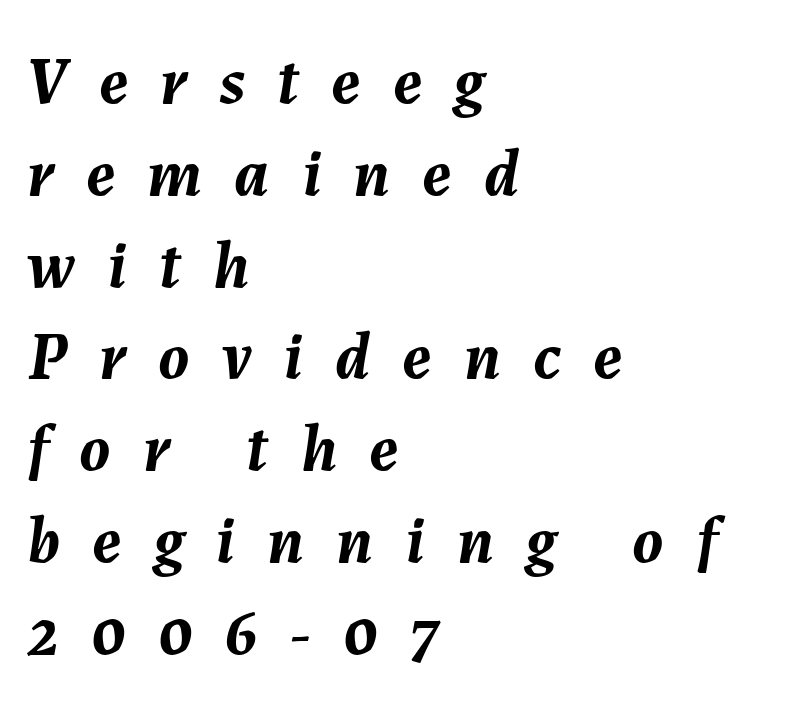
The letters are bold, with thick, heavy strokes. This block has exactly the height ordinary leading produces. Between one letter and the next there's a generous, obvious gap. Observe the lean: these are italic letterforms. Does the copy run flush right? No — it runs flush left. Just letters on the line, the space beneath them empty.
